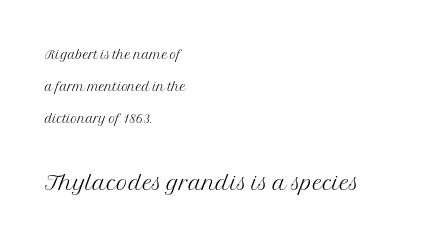
The image shows 31 px light serif type; set left-aligned, line spacing 1.79x, normal letter spacing, not underlined; the second (bottom) block is 1.72x larger; medium stroke contrast and a medium x-height.
